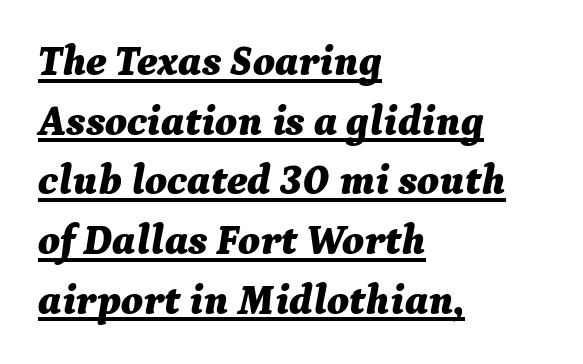
{"italic": "yes", "lean": "right", "slant_degrees": 9, "bold": "yes", "weight": "bold", "width": "normal", "stroke_contrast": "medium", "x_height": "medium", "monospaced": "no", "underline": "yes", "align": "left", "line_spacing": "normal", "line_spacing_ratio": 1.42, "letter_spacing": "normal", "letter_spacing_em": 0.0, "glyph_px": 42}
